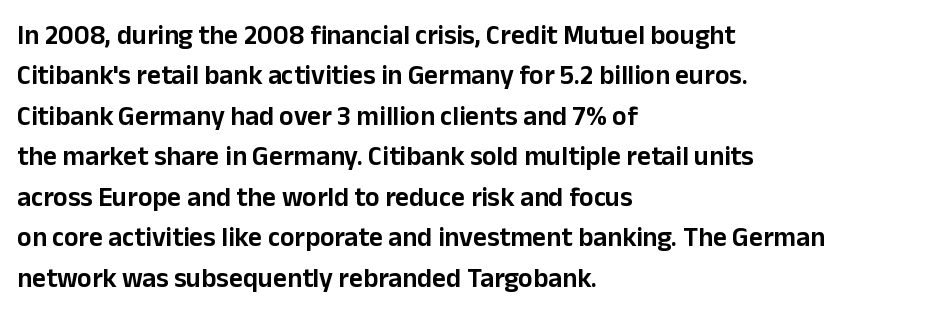
Q: Is the text italic (slanted)? A: No, it is upright.
Q: Is the text underlined? A: No.
Q: How is the paragraph aligned? A: Left-aligned.
Q: Is the spacing between letters normal or unusually wide? A: Normal.
Q: Is the spacing between lines tight, normal or loose? A: Normal.
